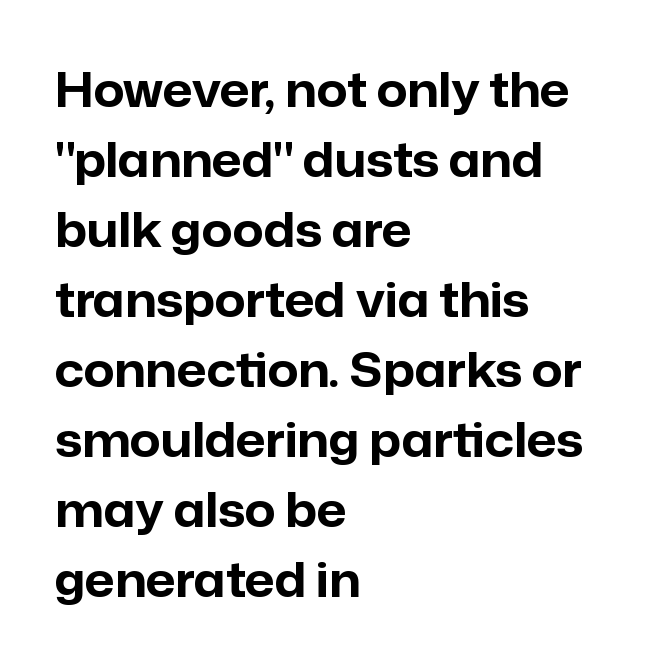
Q: Is the text bold? A: Yes.
Q: Is the text italic (slanted)? A: No, it is upright.
Q: Is the typeface a serif or a sans-serif typeface? A: Sans-serif.
Q: Is the text underlined? A: No.
Q: How is the paragraph aligned? A: Left-aligned.
Q: Is the spacing between letters normal or unusually wide? A: Normal.
Q: Is the spacing between lines tight, normal or loose? A: Normal.
Q: Width (condensed, normal, or wide)? A: Normal.
Q: Stroke contrast? A: Low.
Q: x-height? A: Medium.
Q: Monospaced? A: No.
